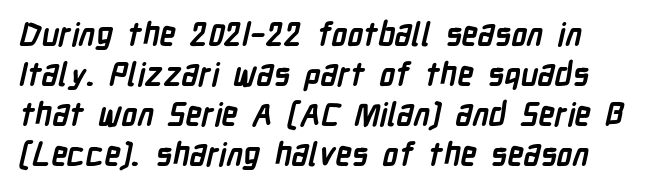
Nothing sits at the stroke ends, so this counts as sans-serif. Emphasis by weight is at full strength: bold. The specimen omits any rule beneath the text block's lines. Characters follow at the spacing the type designer built in. The vertical gap from one line to the next is medium. You could not count columns in this text — the font is proportionally spaced.
